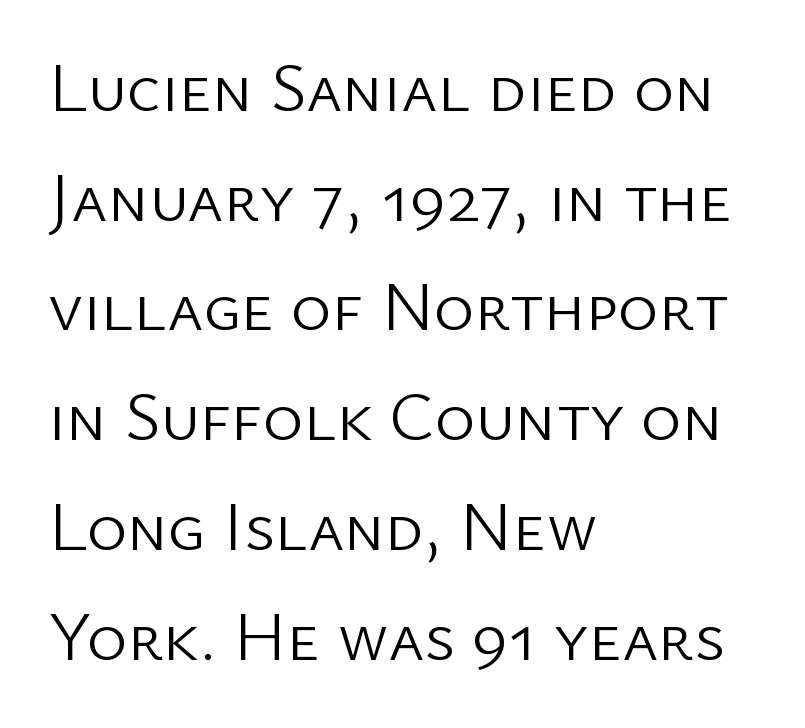
{"serif": "no", "italic": "no", "bold": "no", "weight": "light", "width": "normal", "stroke_contrast": "low", "x_height": "medium", "monospaced": "no", "underline": "no", "align": "left", "line_spacing": "normal", "line_spacing_ratio": 1.59, "letter_spacing": "normal", "letter_spacing_em": 0.0, "glyph_px": 69}
